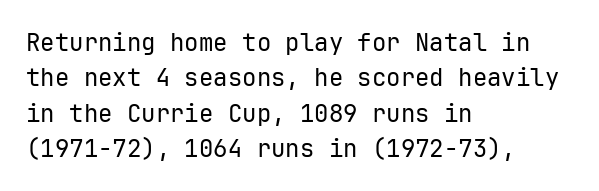
Q: Is the text bold? A: No.
Q: Is the text italic (slanted)? A: No, it is upright.
Q: Is the text underlined? A: No.
Q: How is the paragraph aligned? A: Left-aligned.
Q: Is the spacing between letters normal or unusually wide? A: Normal.
Q: Is the spacing between lines tight, normal or loose? A: Normal.
